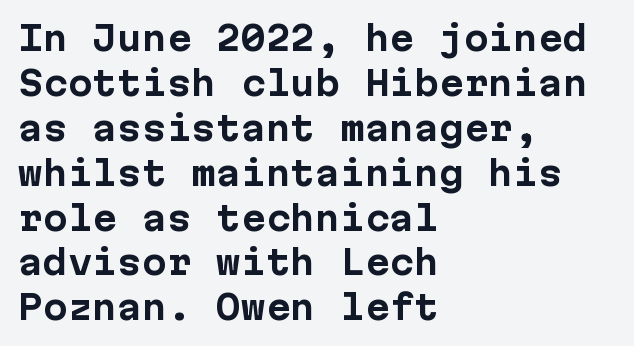
The image shows 33 px bold sans-serif type, upright, monospaced; set left-aligned, normal line spacing (1.36x), normal letter spacing, not underlined; low stroke contrast and a medium x-height.
